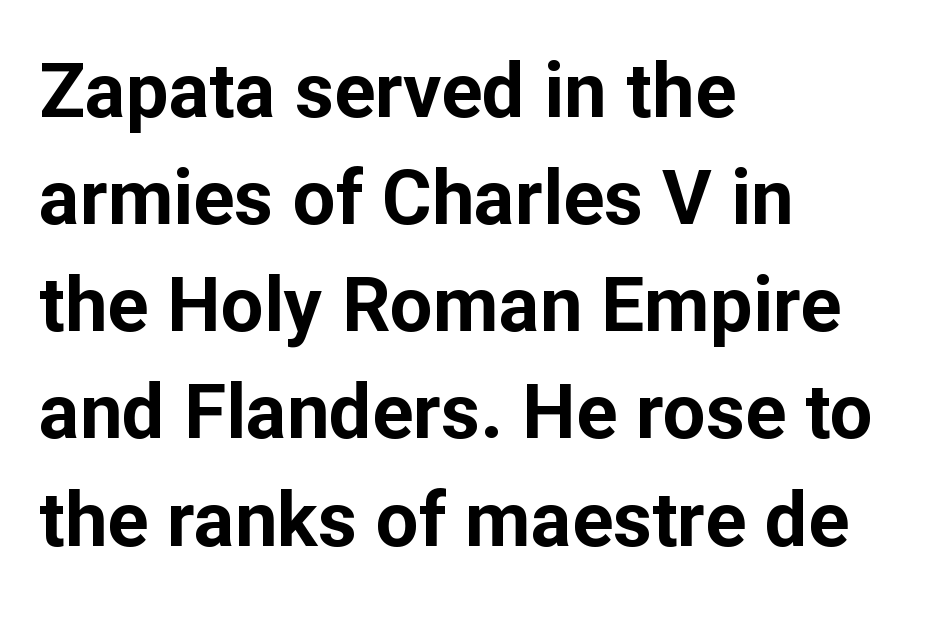
Students, note that the glyphs here touch the page at normal intervals. Is this a fixed-width face? No — the glyphs have proportional, varying widths. A typesetter would label this face a sans. Letters rest on an invisible, unmarked baseline. The lettering holds an erect, upright posture throughout.
